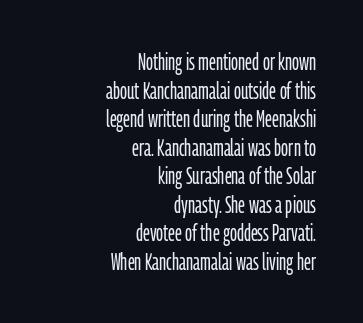
The image shows 23 px text type, upright; set right-aligned, line spacing 1.24x, normal letter spacing, not underlined.
